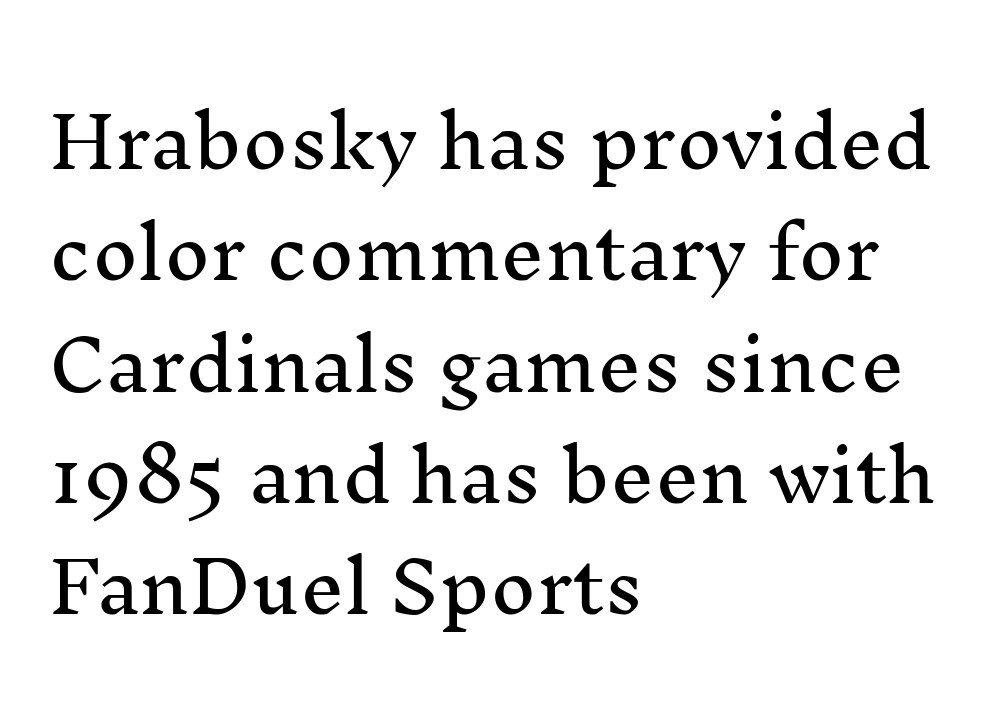
The letters stand straight up with perfectly vertical stems. The line texture is even and compact thanks to regular tracking. Has an underline been added? It has not. Examine the stroke ends and you'll spot serifs. In CSS terms this would be text-align: left.
